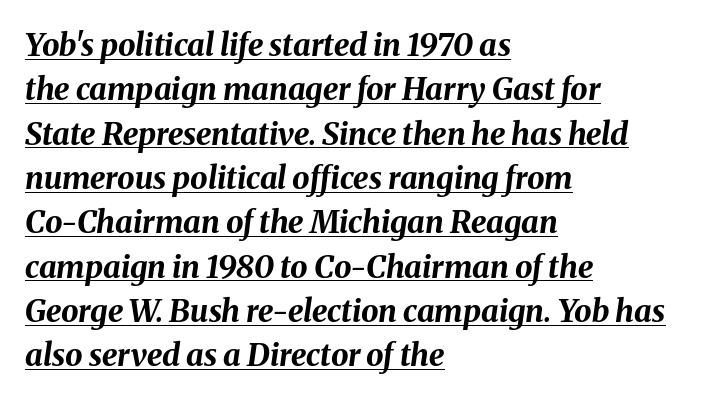
Q: Is the text bold? A: Yes.
Q: Is the text italic (slanted)? A: Yes, it leans right by about 8 degrees.
Q: Is the text underlined? A: Yes.
Q: How is the paragraph aligned? A: Left-aligned.
Q: Is the spacing between letters normal or unusually wide? A: Normal.
Q: Is the spacing between lines tight, normal or loose? A: Normal.
Q: Width (condensed, normal, or wide)? A: Normal.
Q: Stroke contrast? A: Medium.
Q: x-height? A: Medium.
Q: Monospaced? A: No.
